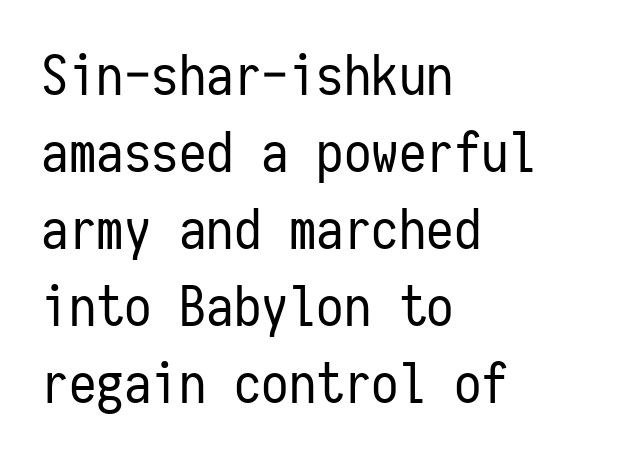
Q: Is the text bold? A: No.
Q: Is the text italic (slanted)? A: No, it is upright.
Q: Is the typeface a serif or a sans-serif typeface? A: Sans-serif.
Q: Is the text underlined? A: No.
Q: How is the paragraph aligned? A: Left-aligned.
Q: Is the spacing between letters normal or unusually wide? A: Normal.
Q: Is the spacing between lines tight, normal or loose? A: Normal.
Q: Width (condensed, normal, or wide)? A: Condensed.
Q: Stroke contrast? A: Low.
Q: x-height? A: Medium.
Q: Monospaced? A: Yes.
